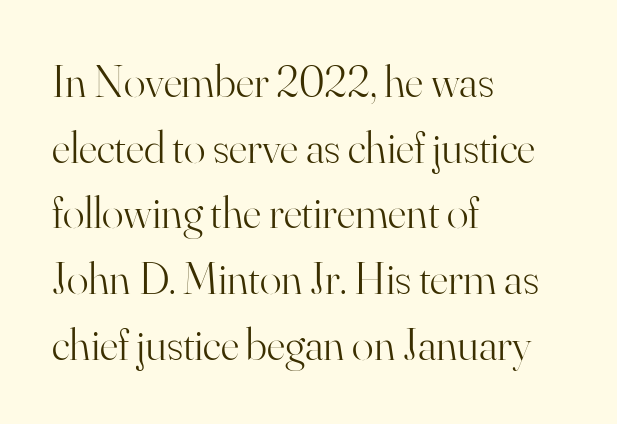
Line starts are locked; line ends wander. Letters rest on an invisible, unmarked baseline. In terms of posture, this sample is upright. The vertical gap from one line to the next is medium. Note: serifs present on the glyphs.
